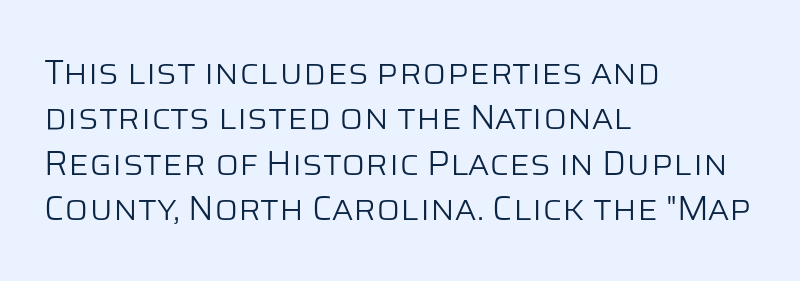
{"serif": "no", "italic": "no", "bold": "no", "weight": "light", "width": "normal", "stroke_contrast": "low", "x_height": "large", "monospaced": "no", "underline": "no", "align": "left", "line_spacing": "normal", "line_spacing_ratio": 1.3, "letter_spacing": "normal", "letter_spacing_em": 0.0, "glyph_px": 35}
